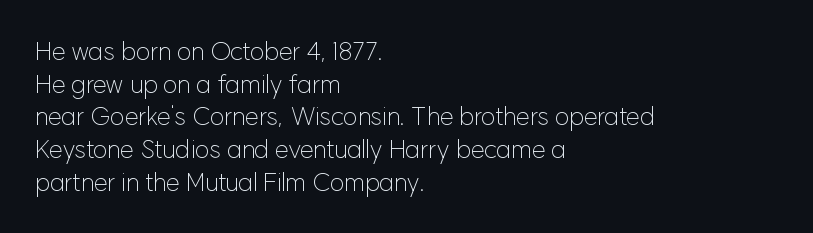
{"italic": "no", "bold": "no", "underline": "no", "align": "left", "line_spacing": "normal", "line_spacing_ratio": 1.31, "letter_spacing": "normal", "letter_spacing_em": 0.0, "glyph_px": 25}
